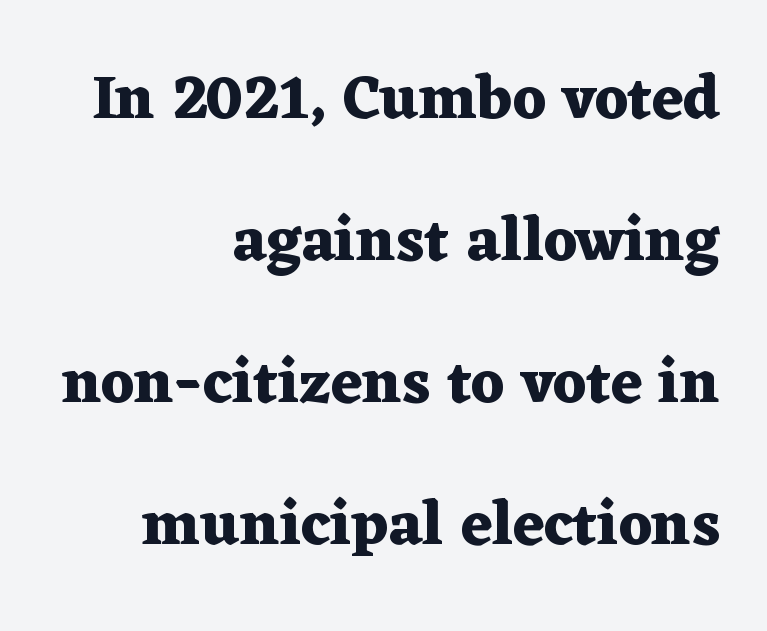
Tall strokes in this sample are plumb rather than angled. Compared with typical paragraphs, the rows here are farther apart. The font family rendered here belongs to the serif group. Looks like regular typesetting: each glyph gets only the width it needs. Every row of glyphs terminates at an identical x-position on the right. The zone under the glyphs is completely vacant.
